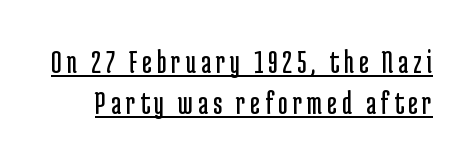
The image shows 34 px regular-weight, condensed sans-serif type, upright; set line spacing 1.21x, underlined; low stroke contrast and a medium x-height.
